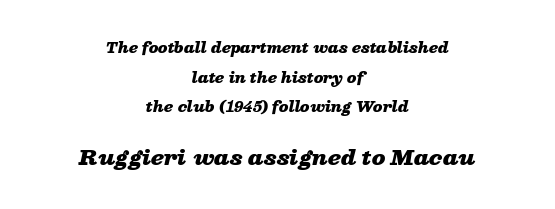
The image shows 20 px bold type, italic (leaning right); set centered, loose line spacing (2.11x), normal letter spacing, not underlined; the second (bottom) block is 1.43x larger.
